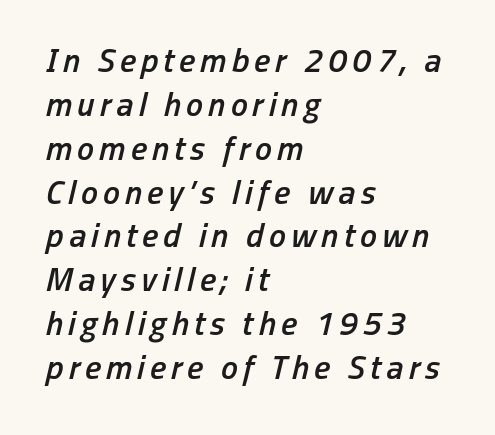
Q: Is the text bold? A: Semi-bold.
Q: Is the text italic (slanted)? A: Yes, it leans right by about 13 degrees.
Q: Is the text underlined? A: No.
Q: How is the paragraph aligned? A: Left-aligned.
Q: Is the spacing between lines tight, normal or loose? A: Normal.
Q: Width (condensed, normal, or wide)? A: Condensed.
Q: Stroke contrast? A: Low.
Q: x-height? A: Medium.
Q: Monospaced? A: No.
